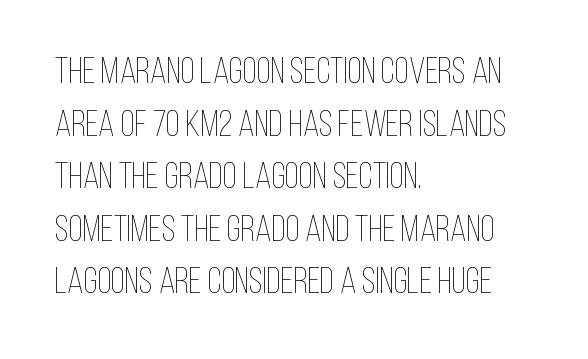
The image shows 37 px thin, condensed type, upright; set left-aligned, normal line spacing (1.42x), normal letter spacing, not underlined; low stroke contrast and a large x-height.
